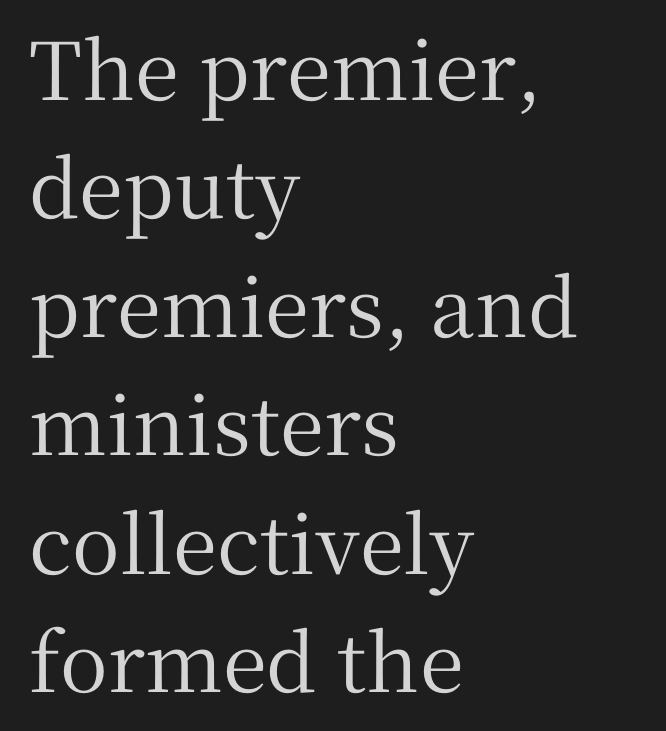
The image shows 80 px serif type, upright; set left-aligned, normal line spacing (1.48x), normal letter spacing, not underlined; medium stroke contrast and a medium x-height.
